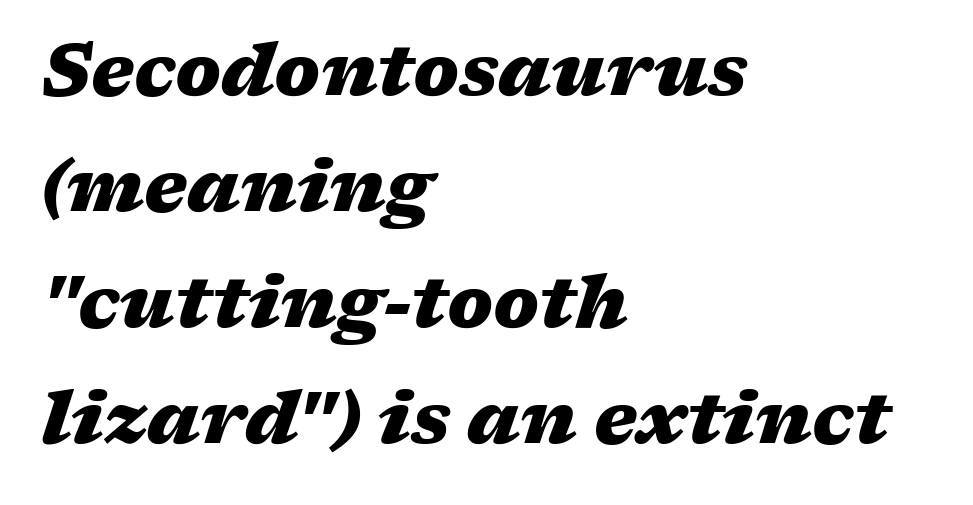
The image shows 73 px heavy, wide type, italic (leaning right); set left-aligned, normal line spacing (1.59x), normal letter spacing, not underlined; medium stroke contrast and a medium x-height.
